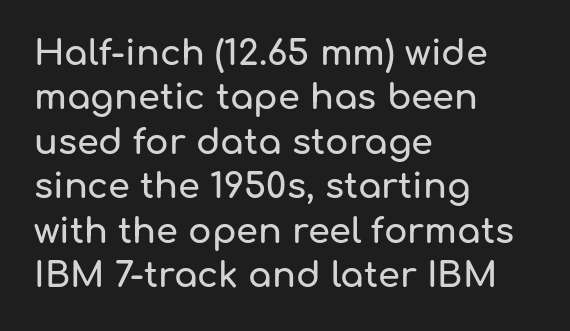
The image shows 35 px sans-serif type, upright; set left-aligned, normal line spacing (1.27x), normal letter spacing, not underlined; low stroke contrast and a medium x-height.
